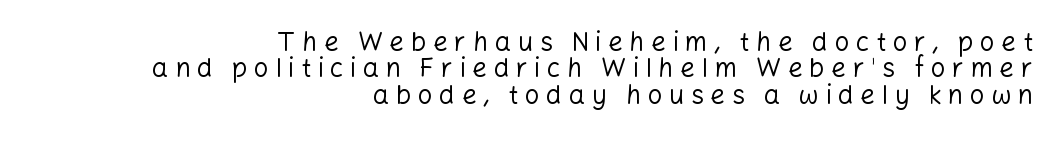
{"italic": "no", "bold": "no", "underline": "no", "align": "right", "line_spacing": "tight", "line_spacing_ratio": 1.01, "letter_spacing": "wide", "letter_spacing_em": 0.25, "glyph_px": 26}
